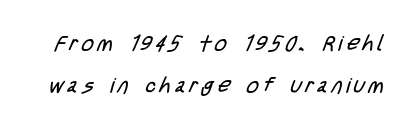
Stroke mass is kept to a normal reading level or below. Quick note: underline off. Is there much room between lines? Yes — plenty of vertical air separates them.
